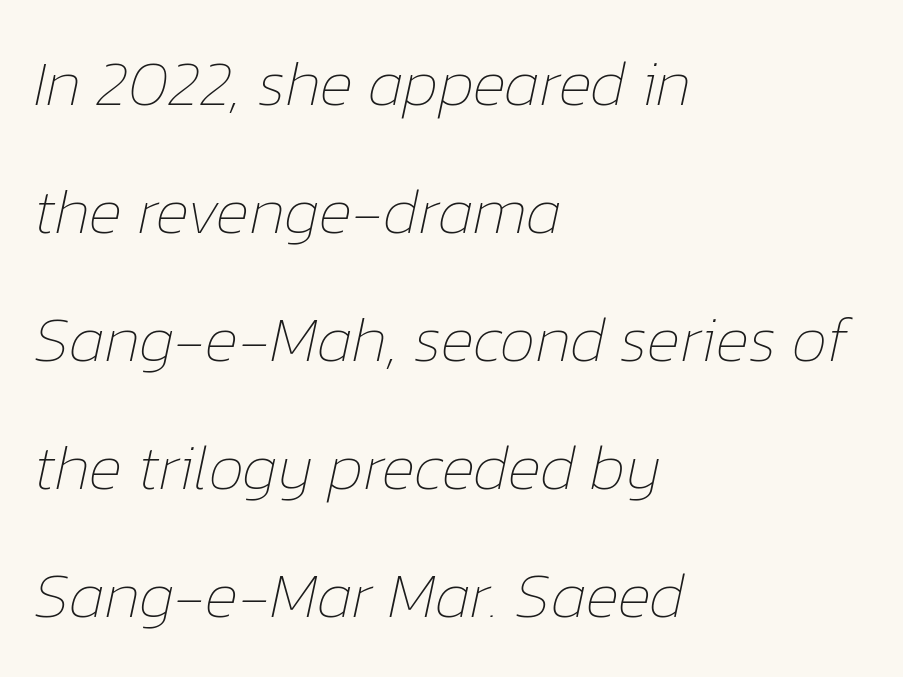
The gaps between neighbouring characters are ordinary and unremarkable. Short and long lines alike share a common starting point at left. Decoration check: the copy has no underline. Think standard paragraph weight, or any step lighter than that. The line-height multiplier appears high, well above default.
